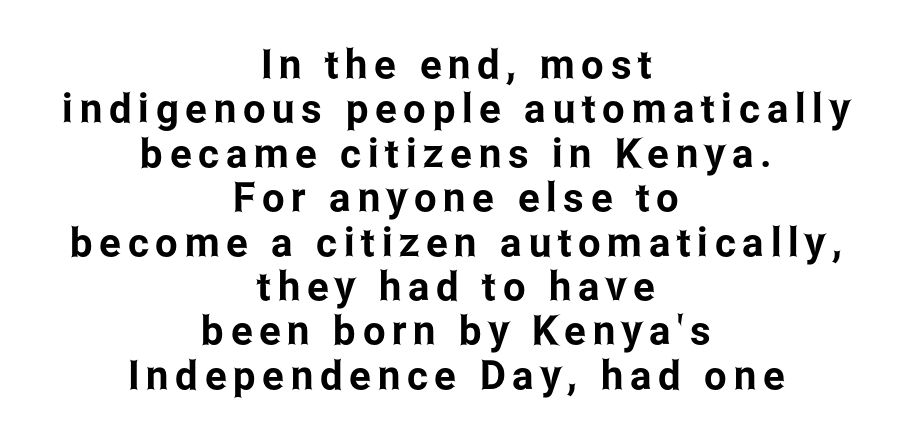
Q: Is the text italic (slanted)? A: No, it is upright.
Q: Is the typeface a serif or a sans-serif typeface? A: Sans-serif.
Q: Is the text underlined? A: No.
Q: How is the paragraph aligned? A: Centered.
Q: Is the spacing between lines tight, normal or loose? A: Tight.
Q: Width (condensed, normal, or wide)? A: Condensed.
Q: Stroke contrast? A: Low.
Q: x-height? A: Medium.
Q: Monospaced? A: No.
